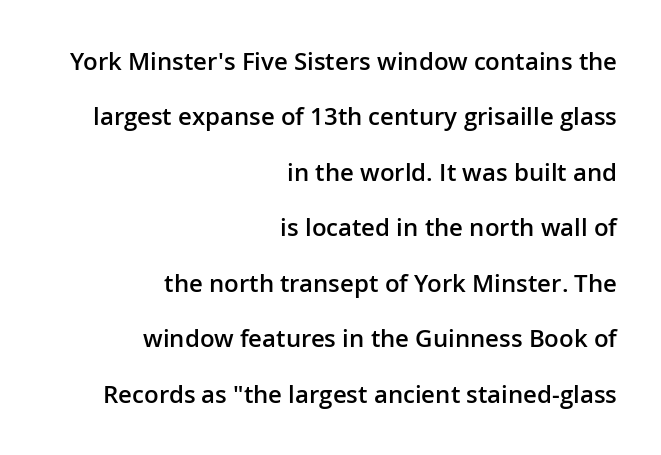
What stands out about the letter spacing? Nothing — it is the standard amount. Its strokes are somewhat broadened, the hallmark of semibold type. Notice the wide empty band between every row — that's loose leading. Unlike italic type, these characters show no tilt at all.
